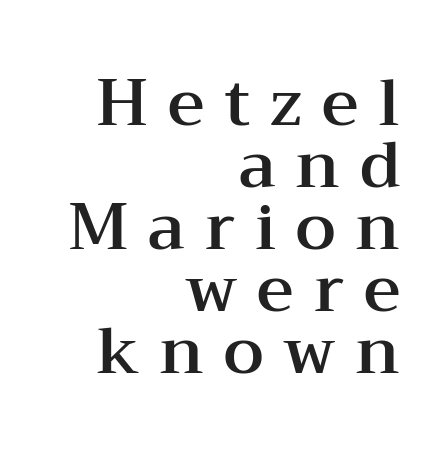
Q: Is the text italic (slanted)? A: No, it is upright.
Q: Is the typeface a serif or a sans-serif typeface? A: Serif.
Q: Is the text underlined? A: No.
Q: How is the paragraph aligned? A: Right-aligned.
Q: Is the spacing between letters normal or unusually wide? A: Unusually wide.
Q: Is the spacing between lines tight, normal or loose? A: Tight.
Q: Width (condensed, normal, or wide)? A: Wide.
Q: Stroke contrast? A: Medium.
Q: x-height? A: Medium.
Q: Monospaced? A: No.
